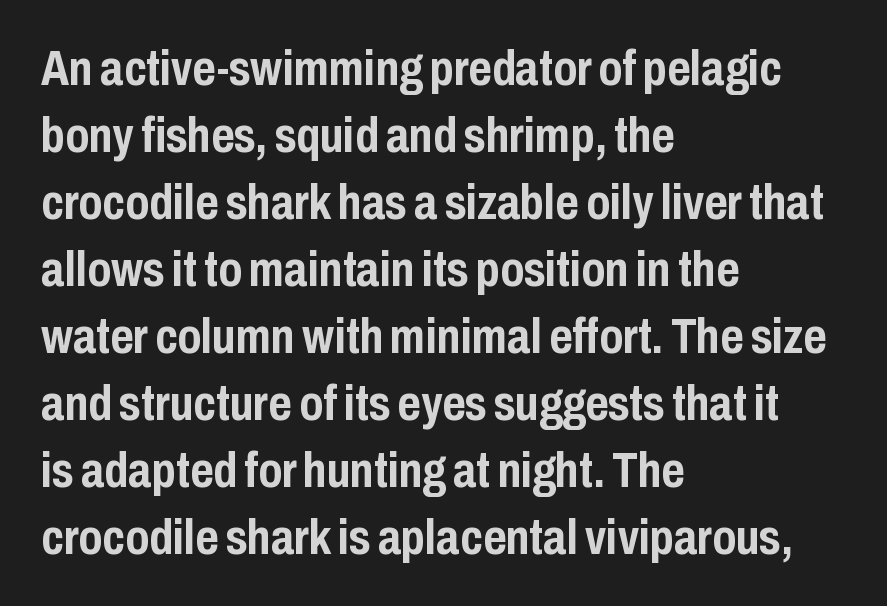
The image shows 50 px semibold, condensed sans-serif type, upright; set left-aligned, normal line spacing (1.34x), normal letter spacing, not underlined; low stroke contrast and a medium x-height.
